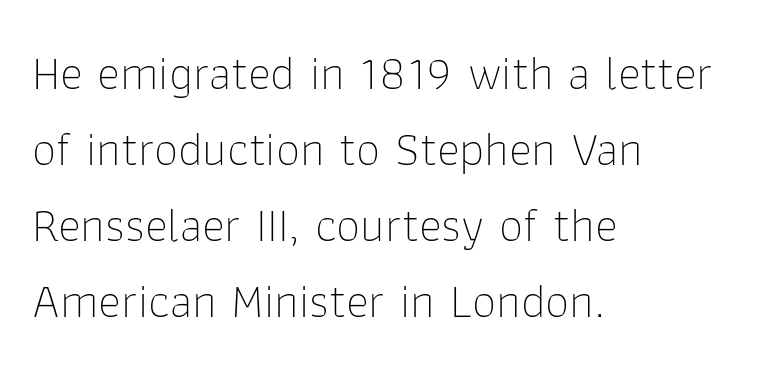
Q: Is the text bold? A: No.
Q: Is the text italic (slanted)? A: No, it is upright.
Q: Is the typeface a serif or a sans-serif typeface? A: Sans-serif.
Q: Is the text underlined? A: No.
Q: How is the paragraph aligned? A: Left-aligned.
Q: Is the spacing between letters normal or unusually wide? A: Normal.
Q: Is the spacing between lines tight, normal or loose? A: Normal.
Q: Width (condensed, normal, or wide)? A: Normal.
Q: Stroke contrast? A: Low.
Q: x-height? A: Medium.
Q: Monospaced? A: No.
